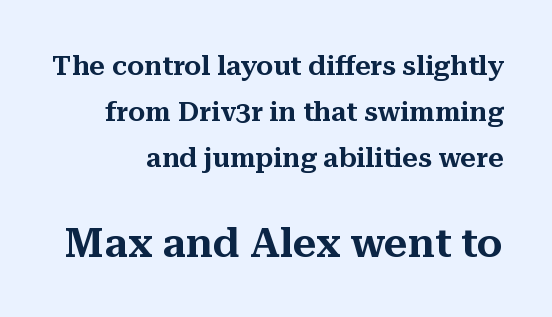
The image shows 41 px serif type, upright; set right-aligned, normal line spacing (1.7x), normal letter spacing, not underlined; the second (bottom) block is 1.52x larger; medium stroke contrast and a medium x-height.
